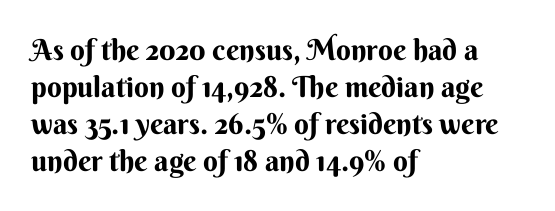
The image shows 29 px sans-serif type, upright; set left-aligned, normal line spacing (1.28x), normal letter spacing, not underlined; medium stroke contrast and a small x-height.
